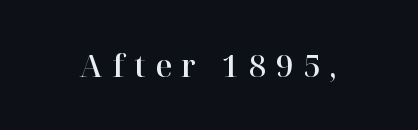
The image shows 30 px serif type, upright; set unusually wide letter spacing (+0.31 em), not underlined; high stroke contrast and a medium x-height.
